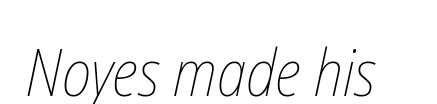
Q: Is the text bold? A: No.
Q: Is the text underlined? A: No.
Q: Is the spacing between letters normal or unusually wide? A: Normal.
Q: Width (condensed, normal, or wide)? A: Condensed.
Q: Stroke contrast? A: Low.
Q: x-height? A: Medium.
Q: Monospaced? A: No.
